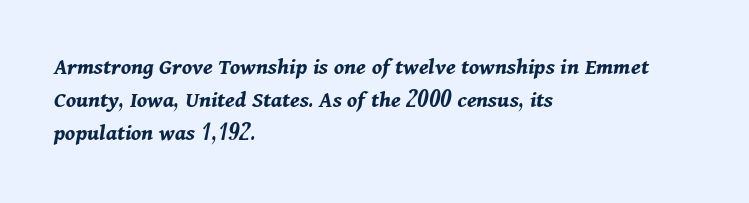
{"italic": "yes", "lean": "right", "slant_degrees": 11, "bold": "yes", "underline": "no", "align": "left", "line_spacing": "normal", "line_spacing_ratio": 1.38, "letter_spacing": "normal", "letter_spacing_em": 0.0, "glyph_px": 24}
